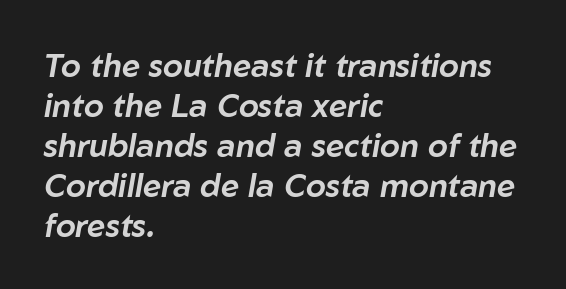
{"italic": "yes", "lean": "right", "slant_degrees": 10, "width": "normal", "stroke_contrast": "low", "x_height": "medium", "monospaced": "no", "underline": "no", "align": "left", "line_spacing": "normal", "line_spacing_ratio": 1.25, "letter_spacing": "normal", "letter_spacing_em": 0.0, "glyph_px": 32}
